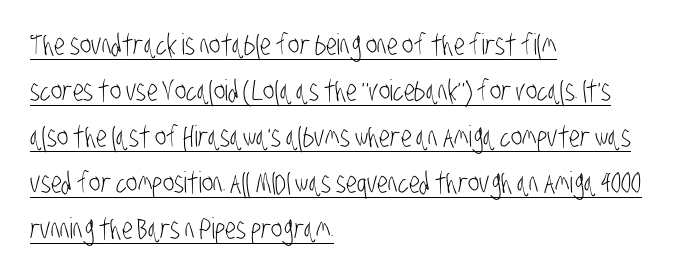
Q: Is the text bold? A: No.
Q: Is the typeface a serif or a sans-serif typeface? A: Sans-serif.
Q: Is the text underlined? A: Yes.
Q: How is the paragraph aligned? A: Left-aligned.
Q: Is the spacing between letters normal or unusually wide? A: Normal.
Q: Is the spacing between lines tight, normal or loose? A: Normal.
Q: Width (condensed, normal, or wide)? A: Condensed.
Q: Stroke contrast? A: Low.
Q: x-height? A: Large.
Q: Monospaced? A: No.
